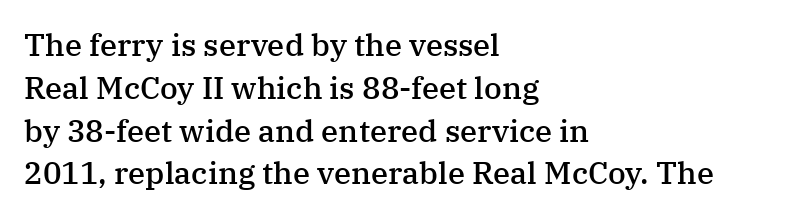
Q: Is the text bold? A: Semi-bold.
Q: Is the text italic (slanted)? A: No, it is upright.
Q: Is the typeface a serif or a sans-serif typeface? A: Serif.
Q: Is the text underlined? A: No.
Q: How is the paragraph aligned? A: Left-aligned.
Q: Is the spacing between letters normal or unusually wide? A: Normal.
Q: Is the spacing between lines tight, normal or loose? A: Normal.
Q: Width (condensed, normal, or wide)? A: Normal.
Q: Stroke contrast? A: Medium.
Q: x-height? A: Medium.
Q: Monospaced? A: No.
